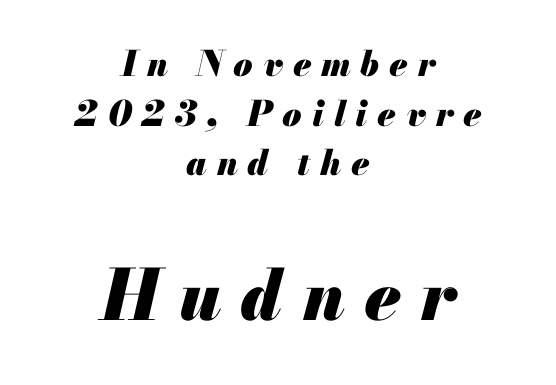
{"italic": "yes", "lean": "right", "slant_degrees": 13, "bold": "yes", "weight": "heavy", "width": "normal", "stroke_contrast": "medium", "x_height": "small", "monospaced": "no", "underline": "no", "align": "center", "line_spacing": "normal", "line_spacing_ratio": 1.42, "letter_spacing": "wide", "letter_spacing_em": 0.28, "larger_block": "second", "size_ratio": 2.0, "glyph_px": 70}
